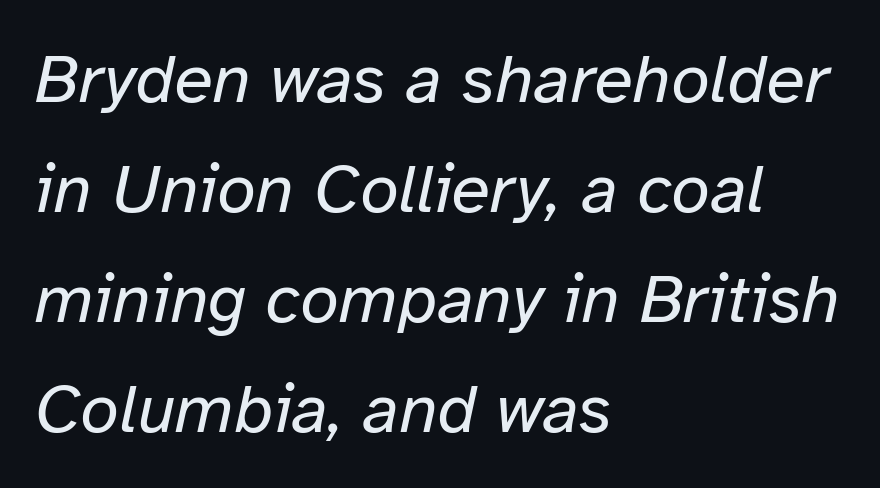
A typesetter would call this proportional, since set widths differ per character. Layout note: lines flush left. The type is set solid horizontally, with unmodified tracking. This sample keeps an unexceptional amount of space between lines.
